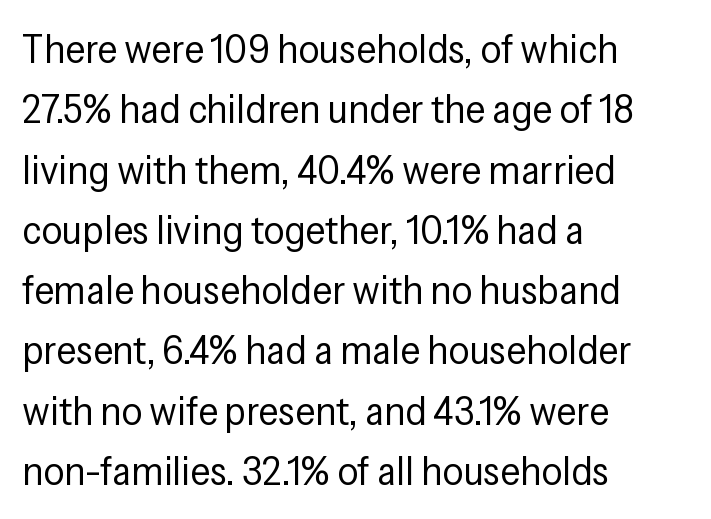
Letter spacing: default. The lettering holds an erect, upright posture throughout. How would I describe the line gaps? Plain and ordinary. The compositor pushed each line to the left boundary. The passage shown is not underscored anywhere.
